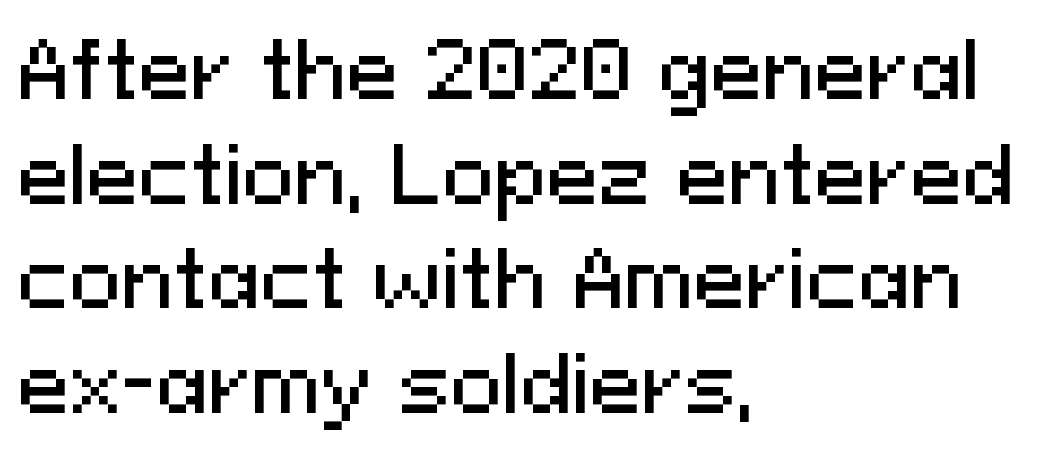
The image shows 78 px sans-serif type, upright; set left-aligned, normal line spacing (1.34x), normal letter spacing, not underlined; medium stroke contrast and a medium x-height.
